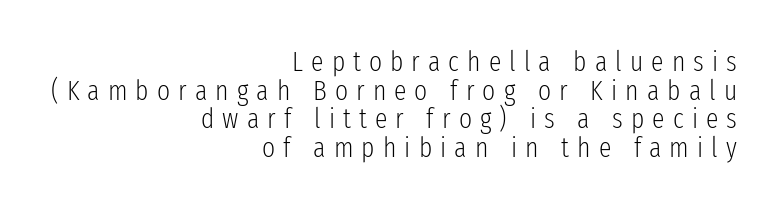
{"serif": "no", "italic": "no", "bold": "no", "weight": "light", "width": "condensed", "stroke_contrast": "low", "x_height": "medium", "monospaced": "no", "underline": "no", "align": "right", "line_spacing": "tight", "line_spacing_ratio": 1.02, "letter_spacing": "wide", "letter_spacing_em": 0.29, "glyph_px": 28}
